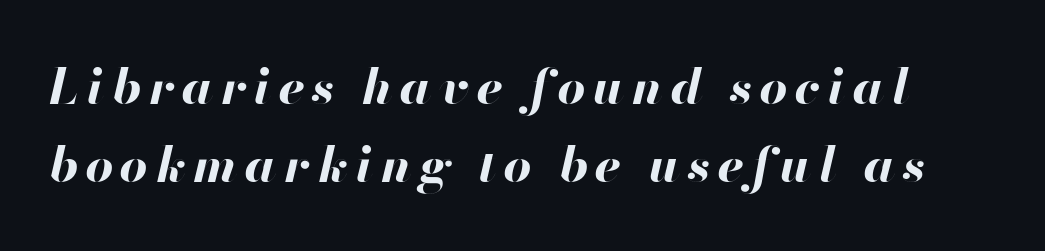
Q: Is the text bold? A: Yes.
Q: Is the text italic (slanted)? A: Yes, it leans right by about 13 degrees.
Q: Is the text underlined? A: No.
Q: Is the spacing between lines tight, normal or loose? A: Normal.
Q: Width (condensed, normal, or wide)? A: Normal.
Q: Stroke contrast? A: High.
Q: x-height? A: Small.
Q: Monospaced? A: No.
